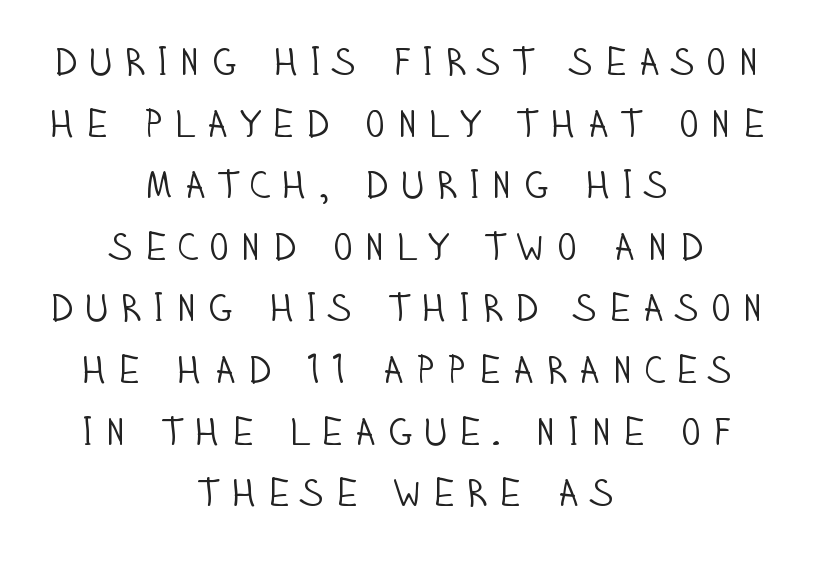
Q: Is the text bold? A: No.
Q: Is the text italic (slanted)? A: No, it is upright.
Q: Is the typeface a serif or a sans-serif typeface? A: Sans-serif.
Q: Is the text underlined? A: No.
Q: How is the paragraph aligned? A: Centered.
Q: Is the spacing between letters normal or unusually wide? A: Unusually wide.
Q: Is the spacing between lines tight, normal or loose? A: Normal.
Q: Width (condensed, normal, or wide)? A: Condensed.
Q: Stroke contrast? A: Low.
Q: x-height? A: Large.
Q: Monospaced? A: No.
